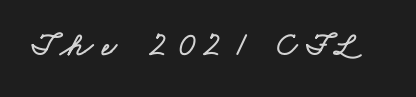
{"width": "wide", "stroke_contrast": "low", "x_height": "small", "monospaced": "no", "underline": "no", "letter_spacing": "wide", "letter_spacing_em": 0.24, "glyph_px": 34}
